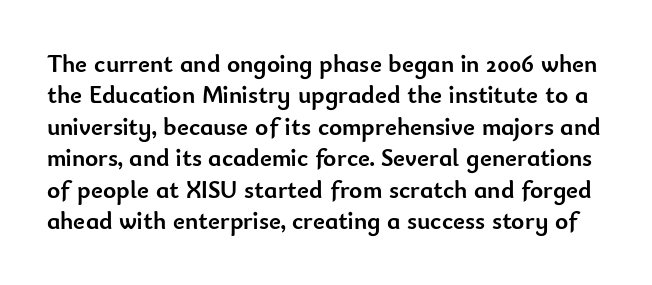
The image shows 25 px bold type, upright; set normal line spacing (1.26x), normal letter spacing, not underlined.
